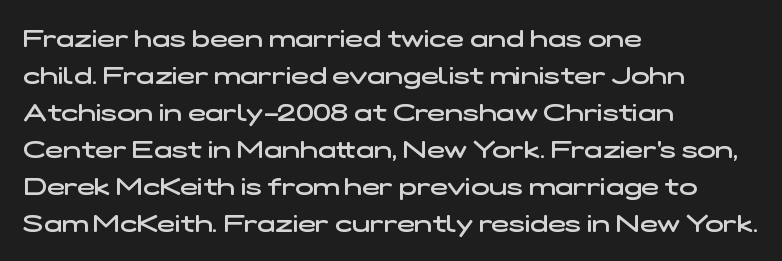
The image shows 24 px text type; set left-aligned, normal line spacing (1.54x), normal letter spacing, not underlined.
